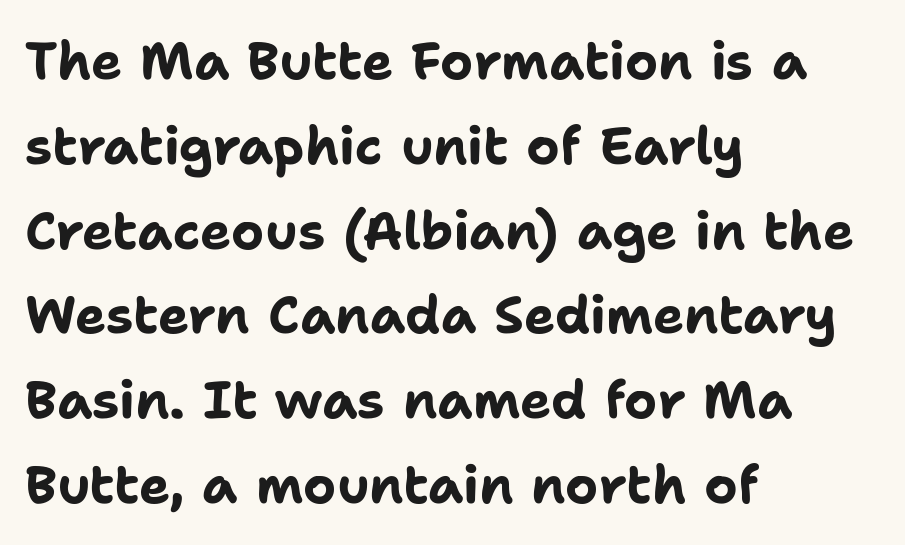
You can tell from the bare stems that sans-serif type was used. Compared with typical paragraphs, the rows here are spaced about the same. The letters sit at their default tracking, neither squeezed nor spread. On the weight axis this lands at bold, roughly 700. Note the varied advance widths — an 'i' is clearly narrower than an 'm'.
